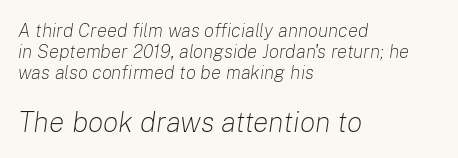
{"italic": "yes", "lean": "right", "slant_degrees": 8, "bold": "no", "weight": "light", "width": "normal", "stroke_contrast": "low", "x_height": "medium", "monospaced": "no", "underline": "no", "align": "left", "line_spacing": "tight", "line_spacing_ratio": 1.11, "letter_spacing": "normal", "letter_spacing_em": 0.0, "larger_block": "second", "size_ratio": 1.53, "glyph_px": 29}
